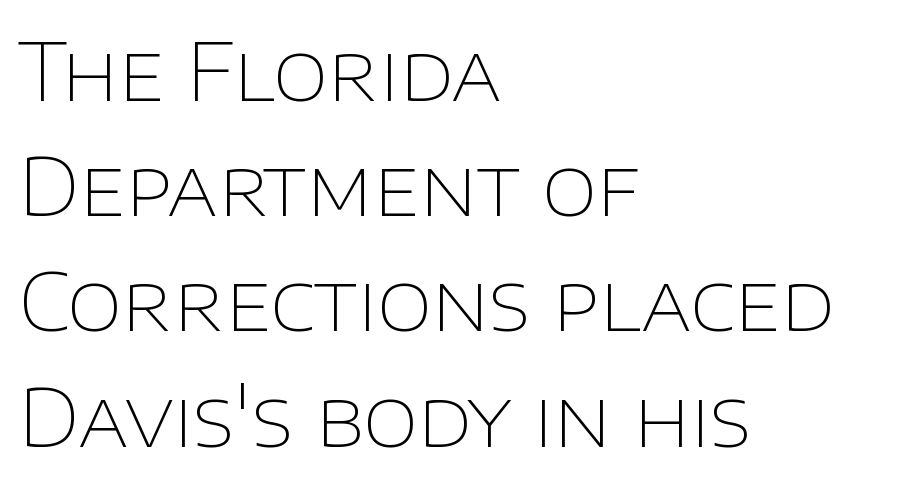
These lines were composed using upright roman letters. The area under the type is left untouched. A classic flush-left, rag-right setting is used for this passage. Weight: regular or lighter. This rendering employs a face without finishing strokes, i.e., a sans-serif.
